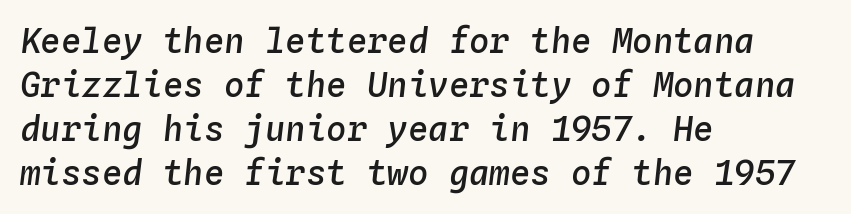
Q: Is the text bold? A: Semi-bold.
Q: Is the text italic (slanted)? A: Yes, it leans right by about 4 degrees.
Q: Is the text underlined? A: No.
Q: How is the paragraph aligned? A: Left-aligned.
Q: Is the spacing between letters normal or unusually wide? A: Normal.
Q: Is the spacing between lines tight, normal or loose? A: Normal.
Q: Width (condensed, normal, or wide)? A: Normal.
Q: Stroke contrast? A: Low.
Q: x-height? A: Medium.
Q: Monospaced? A: Yes.
